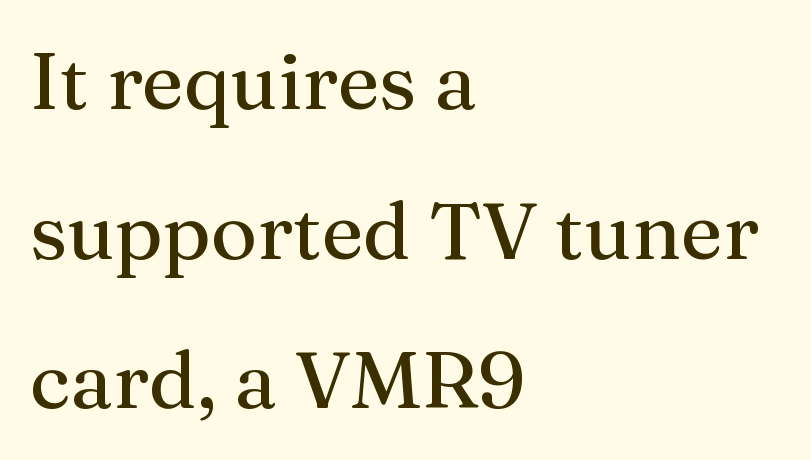
The image shows 80 px regular-weight serif type, upright; set left-aligned, line spacing 1.87x, normal letter spacing, not underlined; medium stroke contrast and a medium x-height.
